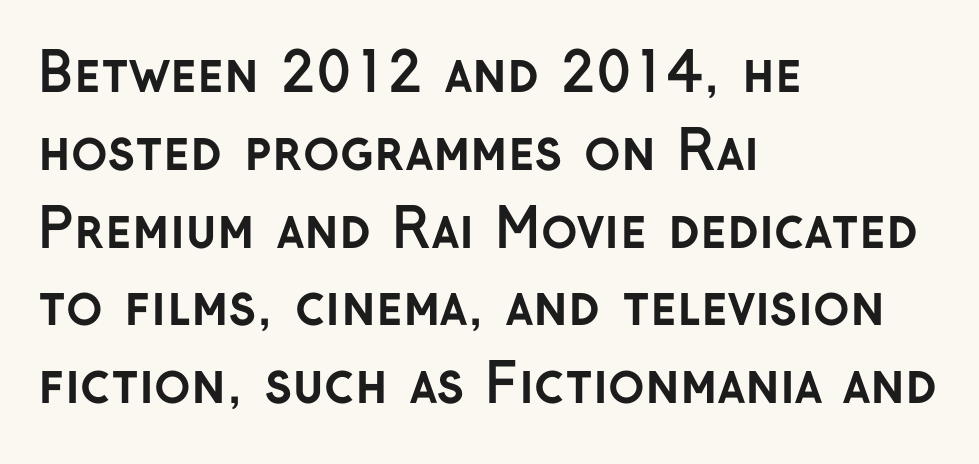
Q: Is the text bold? A: Yes.
Q: Is the text italic (slanted)? A: No, it is upright.
Q: Is the typeface a serif or a sans-serif typeface? A: Sans-serif.
Q: Is the text underlined? A: No.
Q: How is the paragraph aligned? A: Left-aligned.
Q: Is the spacing between letters normal or unusually wide? A: Normal.
Q: Is the spacing between lines tight, normal or loose? A: Normal.
Q: Width (condensed, normal, or wide)? A: Normal.
Q: Stroke contrast? A: Low.
Q: x-height? A: Medium.
Q: Monospaced? A: No.
